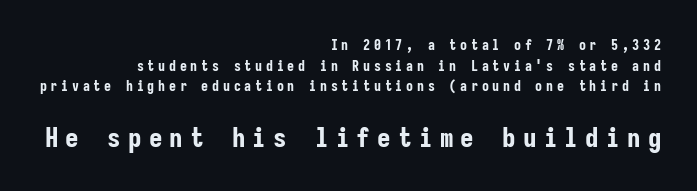
{"italic": "no", "bold": "yes", "underline": "no", "align": "right", "line_spacing": "normal", "line_spacing_ratio": 1.48, "letter_spacing": "wide", "letter_spacing_em": 0.27, "larger_block": "second", "size_ratio": 1.93, "glyph_px": 27}
